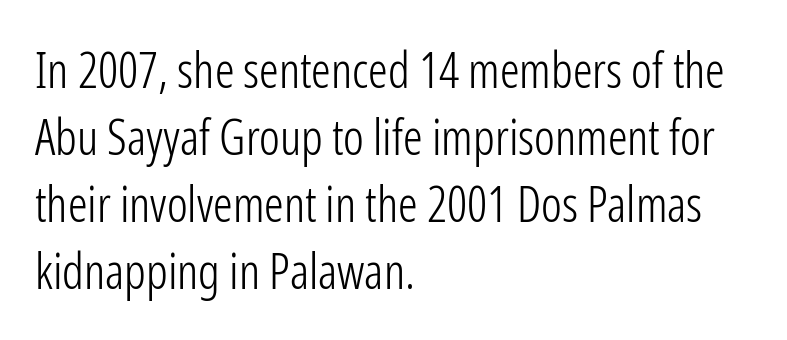
Q: Is the text bold? A: No.
Q: Is the text italic (slanted)? A: No, it is upright.
Q: Is the typeface a serif or a sans-serif typeface? A: Sans-serif.
Q: Is the text underlined? A: No.
Q: How is the paragraph aligned? A: Left-aligned.
Q: Is the spacing between letters normal or unusually wide? A: Normal.
Q: Is the spacing between lines tight, normal or loose? A: Normal.
Q: Width (condensed, normal, or wide)? A: Condensed.
Q: Stroke contrast? A: Low.
Q: x-height? A: Medium.
Q: Monospaced? A: No.
